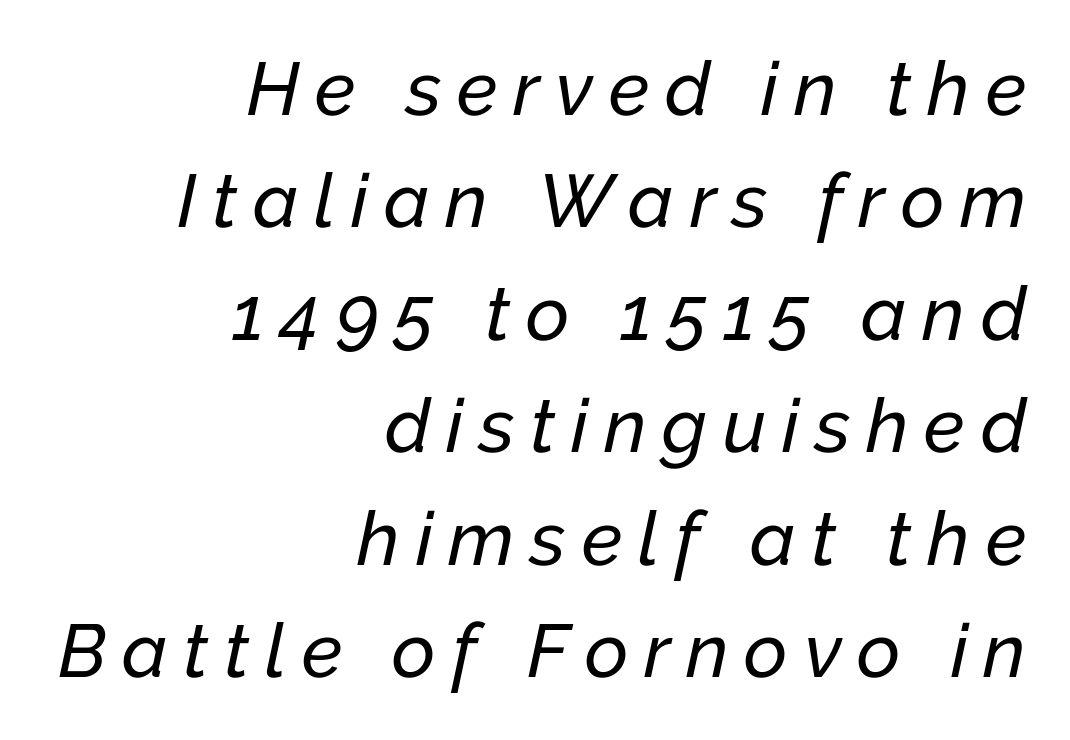
{"italic": "yes", "lean": "right", "slant_degrees": 12, "width": "normal", "stroke_contrast": "low", "x_height": "medium", "monospaced": "no", "underline": "no", "align": "right", "line_spacing": "normal", "line_spacing_ratio": 1.5, "letter_spacing": "wide", "letter_spacing_em": 0.21, "glyph_px": 75}
